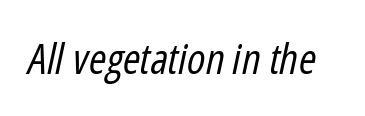
The image shows 42 px regular-weight, condensed type, italic (leaning right); set normal letter spacing, not underlined; low stroke contrast and a medium x-height.
